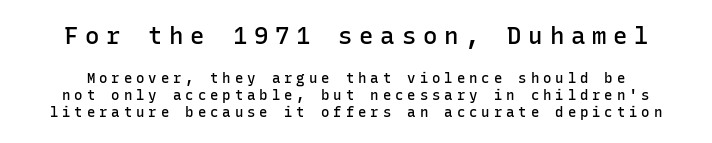
Inter-character spacing is expanded well beyond the font's built-in metrics. When letters stand straight like this, we call the style roman or upright. This is moderately heavy type, rendered in semibold. Block one is the big one; block two sits smaller underneath. Each row of text sits above clean, open space.
